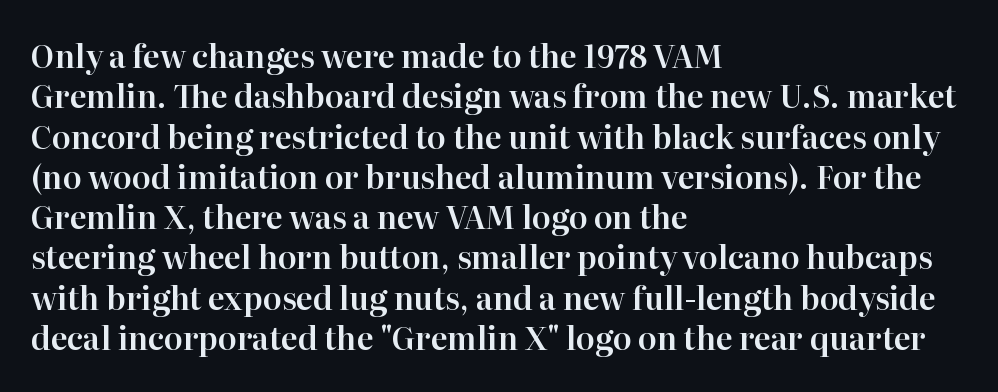
In terms of posture, this sample is upright. The line texture is even and compact thanks to regular tracking. Here the designer chose a conventional face with non-uniform glyph widths. Which margin do the lines hug? The left one — the right edge is uneven. The letters carry serifs — small finishing strokes at the ends of their stems.
